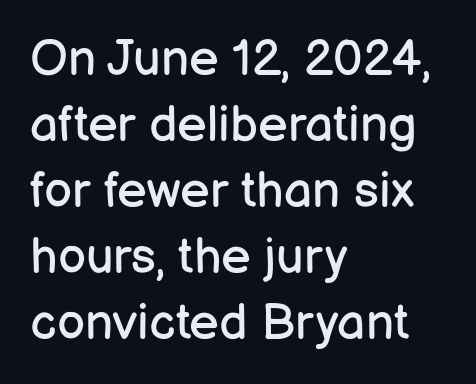
{"serif": "no", "italic": "no", "bold": "no", "weight": "regular", "width": "normal", "stroke_contrast": "low", "x_height": "medium", "monospaced": "no", "underline": "no", "align": "left", "line_spacing": "normal", "line_spacing_ratio": 1.32, "letter_spacing": "normal", "letter_spacing_em": 0.0, "glyph_px": 50}
